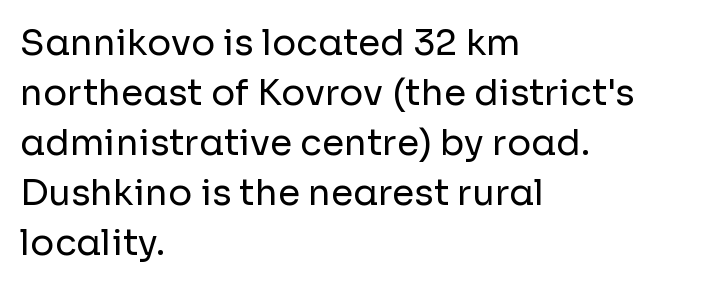
The image shows 36 px regular-weight sans-serif type, upright; set left-aligned, normal line spacing (1.39x), normal letter spacing, not underlined; low stroke contrast and a medium x-height.
